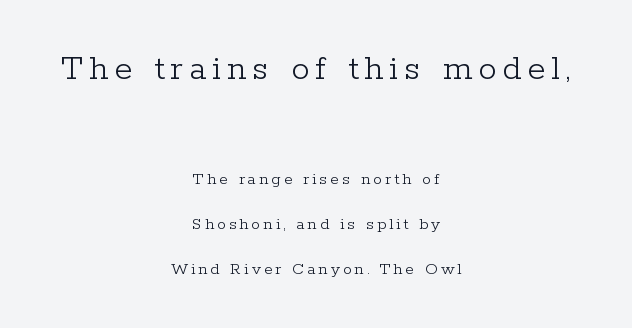
The image shows 37 px light serif type, upright; set centered, loose line spacing (2.48x), not underlined; the first (top) block is 2.06x larger; low stroke contrast and a medium x-height.
